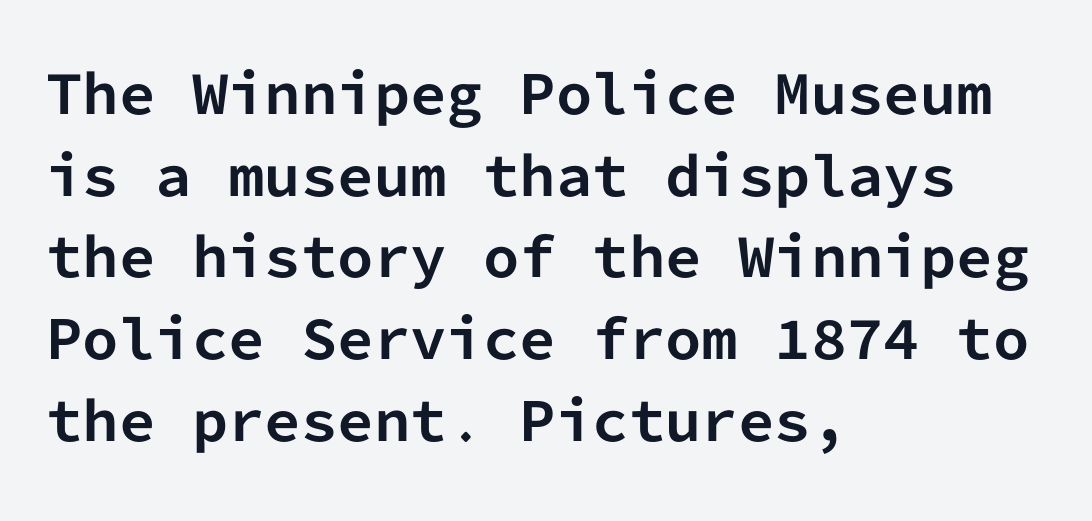
Q: Is the text bold? A: Yes.
Q: Is the text italic (slanted)? A: No, it is upright.
Q: Is the typeface a serif or a sans-serif typeface? A: Sans-serif.
Q: Is the text underlined? A: No.
Q: How is the paragraph aligned? A: Left-aligned.
Q: Is the spacing between letters normal or unusually wide? A: Normal.
Q: Is the spacing between lines tight, normal or loose? A: Normal.
Q: Width (condensed, normal, or wide)? A: Normal.
Q: Stroke contrast? A: Low.
Q: x-height? A: Medium.
Q: Monospaced? A: Yes.
